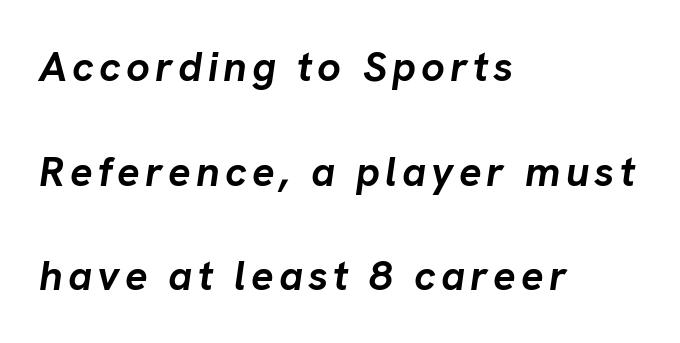
The image shows 42 px semibold type, italic (leaning right); set left-aligned, loose line spacing (2.49x), not underlined; low stroke contrast and a medium x-height.
